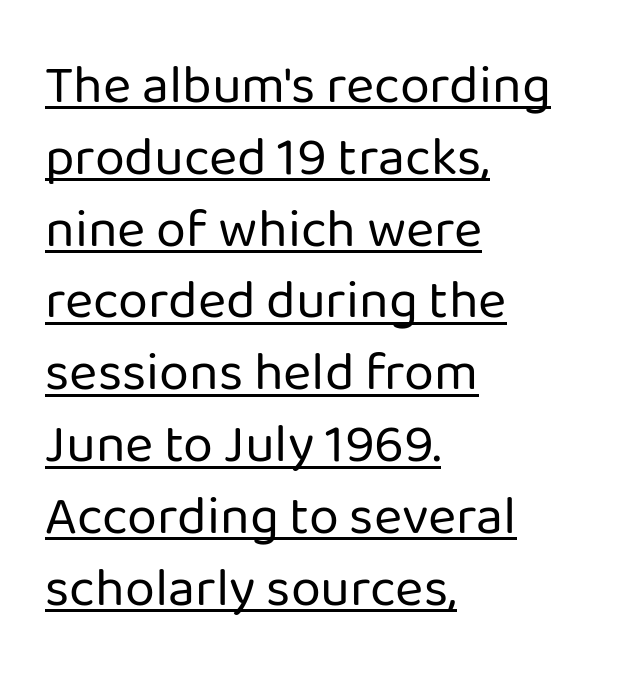
Nope, not italic — everything's standing straight. Alignment: flush left. The letterforms sit at book weight or below. You could not count columns in this text — the font is proportionally spaced.
